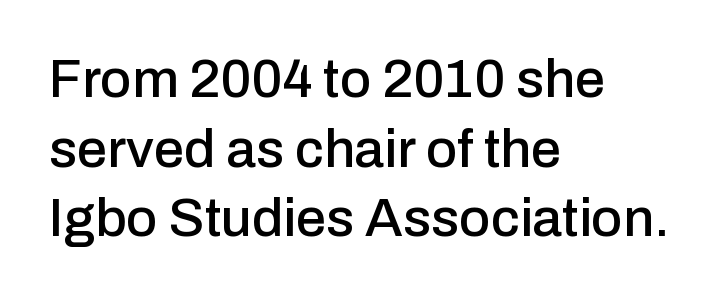
Q: Is the text italic (slanted)? A: No, it is upright.
Q: Is the typeface a serif or a sans-serif typeface? A: Sans-serif.
Q: Is the text underlined? A: No.
Q: How is the paragraph aligned? A: Left-aligned.
Q: Is the spacing between letters normal or unusually wide? A: Normal.
Q: Is the spacing between lines tight, normal or loose? A: Normal.
Q: Width (condensed, normal, or wide)? A: Normal.
Q: Stroke contrast? A: Low.
Q: x-height? A: Medium.
Q: Monospaced? A: No.
